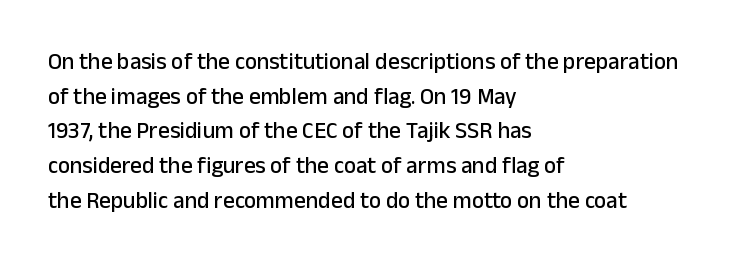
Q: Is the text italic (slanted)? A: No, it is upright.
Q: Is the text underlined? A: No.
Q: How is the paragraph aligned? A: Left-aligned.
Q: Is the spacing between letters normal or unusually wide? A: Normal.
Q: Is the spacing between lines tight, normal or loose? A: Normal.
